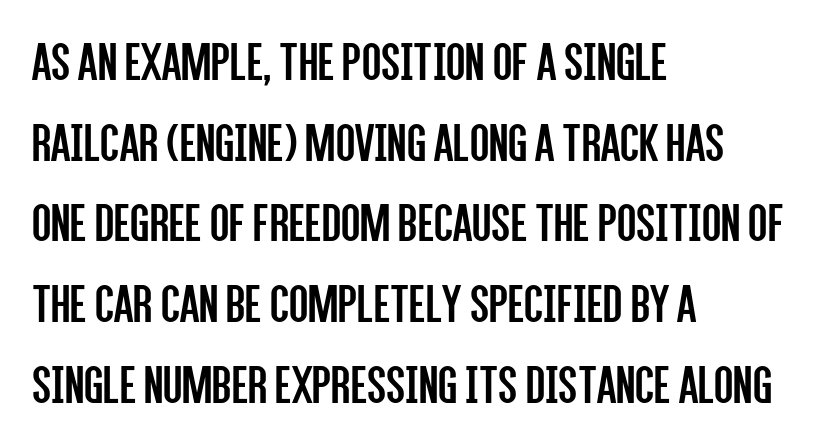
Q: Is the text bold? A: No.
Q: Is the text italic (slanted)? A: No, it is upright.
Q: Is the typeface a serif or a sans-serif typeface? A: Sans-serif.
Q: Is the text underlined? A: No.
Q: How is the paragraph aligned? A: Left-aligned.
Q: Is the spacing between letters normal or unusually wide? A: Normal.
Q: Is the spacing between lines tight, normal or loose? A: Normal.
Q: Width (condensed, normal, or wide)? A: Condensed.
Q: Stroke contrast? A: Low.
Q: x-height? A: Large.
Q: Monospaced? A: No.
